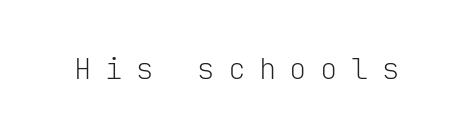
The image shows 29 px light sans-serif type, upright, monospaced; set unusually wide letter spacing (+0.46 em), not underlined; low stroke contrast and a medium x-height.
